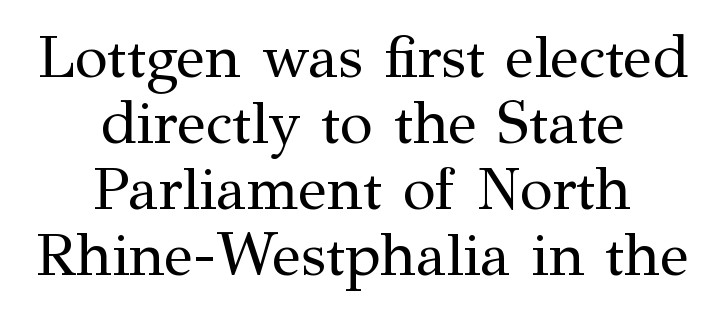
The image shows 60 px regular-weight serif type, upright; set centered, tight line spacing (1.1x), normal letter spacing, not underlined; medium stroke contrast and a medium x-height.
